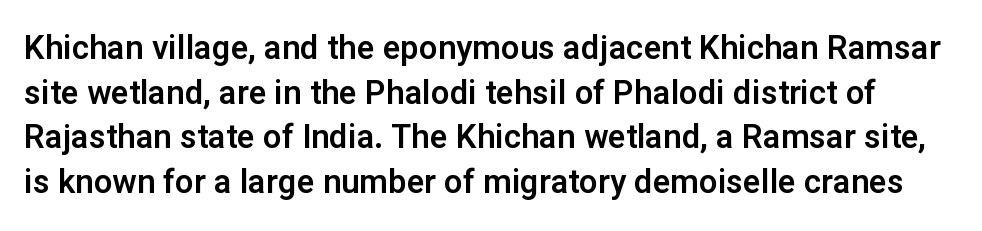
Looks like regular typesetting: each glyph gets only the width it needs. The strip under each line holds only bare page. The horizontal fit of the characters is conventional and even. Ascenders rise straight up at ninety degrees.
